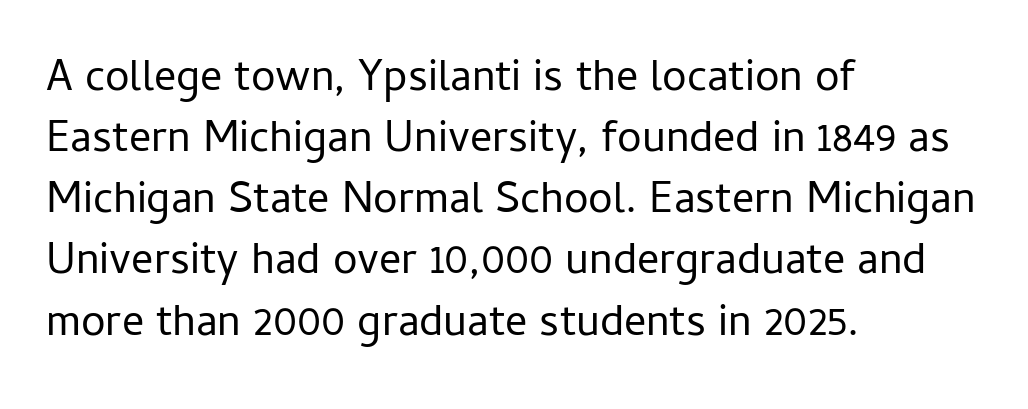
The image shows 44 px regular-weight sans-serif type, upright; set left-aligned, normal line spacing (1.39x), normal letter spacing, not underlined; low stroke contrast and a medium x-height.
